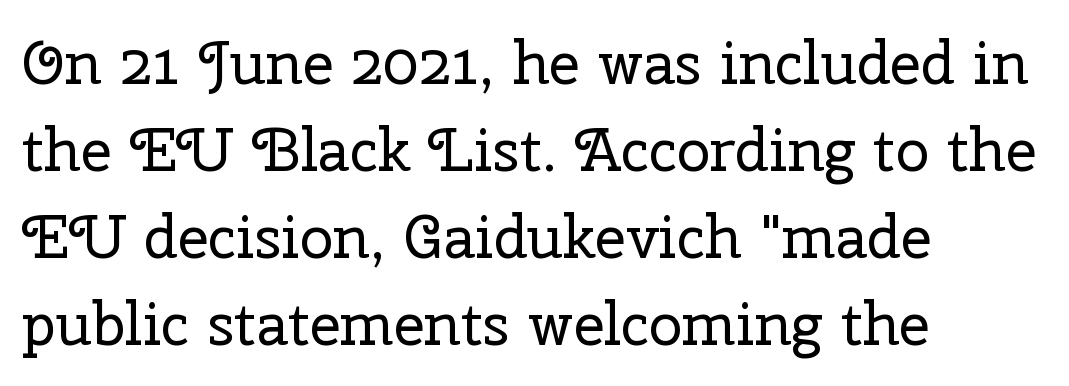
Q: Is the text bold? A: No.
Q: Is the text italic (slanted)? A: No, it is upright.
Q: Is the typeface a serif or a sans-serif typeface? A: Serif.
Q: Is the text underlined? A: No.
Q: How is the paragraph aligned? A: Left-aligned.
Q: Is the spacing between letters normal or unusually wide? A: Normal.
Q: Is the spacing between lines tight, normal or loose? A: Normal.
Q: Width (condensed, normal, or wide)? A: Normal.
Q: Stroke contrast? A: Low.
Q: x-height? A: Medium.
Q: Monospaced? A: No.
